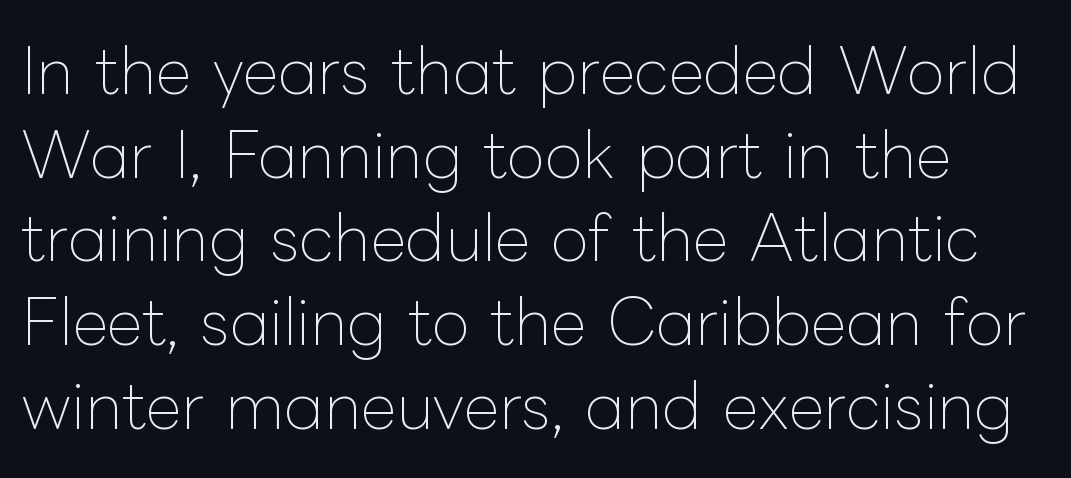
Q: Is the text bold? A: No.
Q: Is the text italic (slanted)? A: No, it is upright.
Q: Is the text underlined? A: No.
Q: Is the spacing between letters normal or unusually wide? A: Normal.
Q: Is the spacing between lines tight, normal or loose? A: Normal.
Q: Width (condensed, normal, or wide)? A: Normal.
Q: Stroke contrast? A: Low.
Q: x-height? A: Medium.
Q: Monospaced? A: No.
